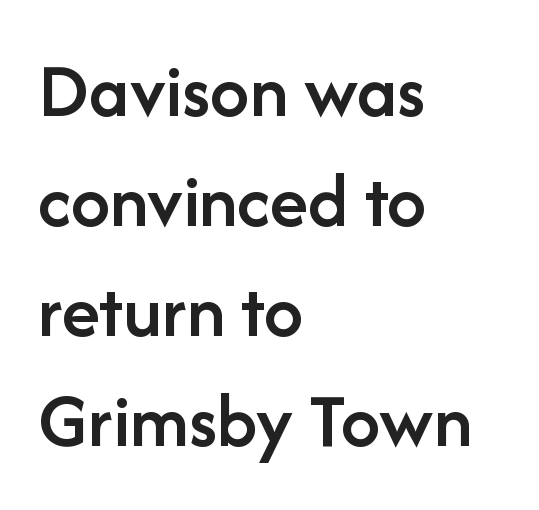
The image shows 78 px semibold sans-serif type, upright; set left-aligned, normal line spacing (1.41x), normal letter spacing, not underlined; low stroke contrast and a medium x-height.
